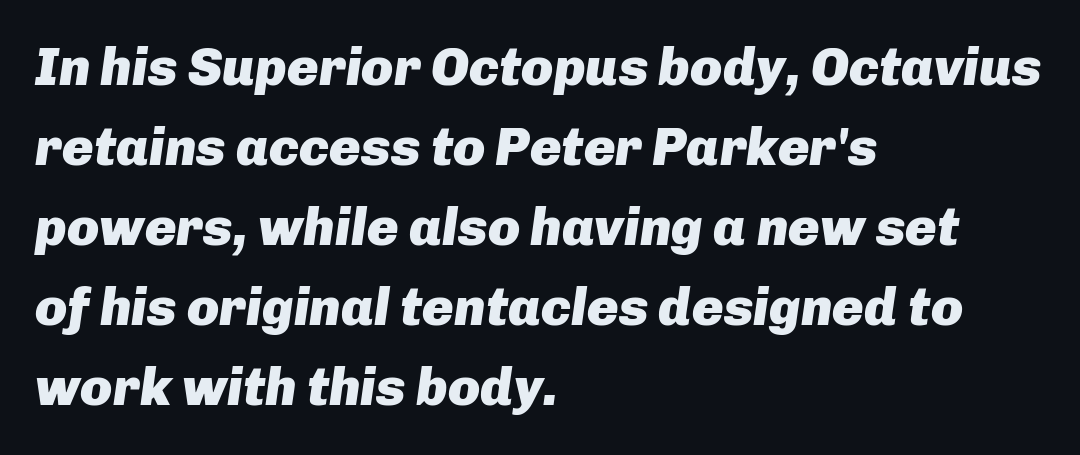
The image shows 53 px heavy type, italic (leaning right); set left-aligned, normal line spacing (1.51x), normal letter spacing, not underlined; low stroke contrast and a medium x-height.
